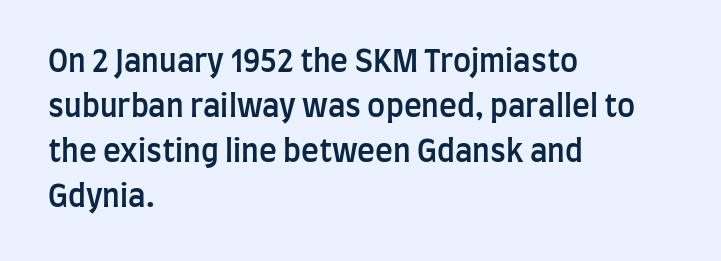
Q: Is the text bold? A: Semi-bold.
Q: Is the text italic (slanted)? A: No, it is upright.
Q: Is the typeface a serif or a sans-serif typeface? A: Sans-serif.
Q: Is the text underlined? A: No.
Q: How is the paragraph aligned? A: Left-aligned.
Q: Is the spacing between letters normal or unusually wide? A: Normal.
Q: Is the spacing between lines tight, normal or loose? A: Normal.
Q: Width (condensed, normal, or wide)? A: Condensed.
Q: Stroke contrast? A: Low.
Q: x-height? A: Large.
Q: Monospaced? A: No.
